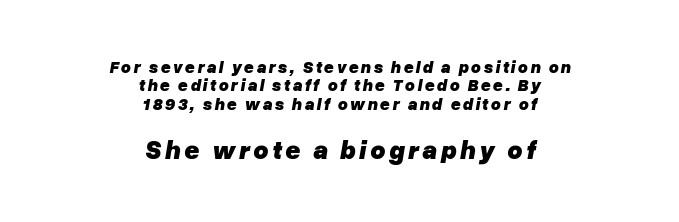
The image shows 26 px bold type, italic (leaning right); set centered, tight line spacing (1.08x), not underlined; the second (bottom) block is 1.53x larger.
